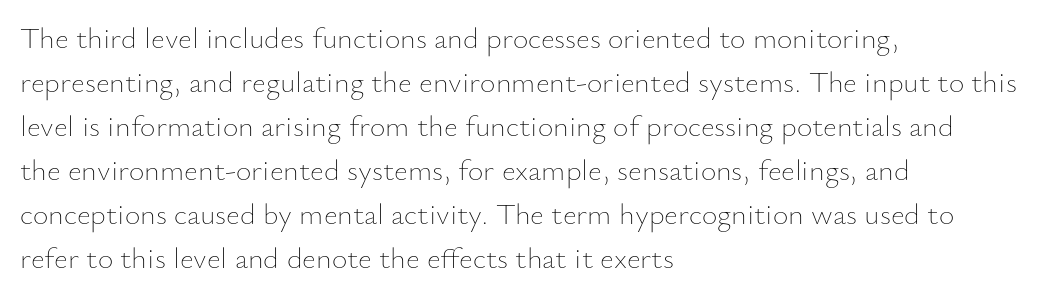
Is this a heavy cut? Hardly; it is regular or lighter. You can tell it's not italic because the verticals are truly vertical. Each new line begins a customary step beneath the previous one. The paragraph has a hard left edge and a soft right edge. Tracking value appears to be zero — textbook default spacing. You could not count columns in this text — the font is proportionally spaced.
